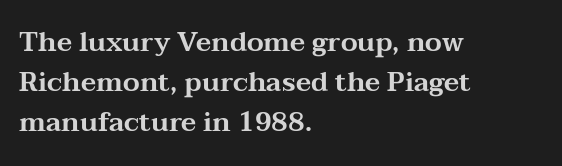
Q: Is the text italic (slanted)? A: No, it is upright.
Q: Is the text underlined? A: No.
Q: How is the paragraph aligned? A: Left-aligned.
Q: Is the spacing between letters normal or unusually wide? A: Normal.
Q: Is the spacing between lines tight, normal or loose? A: Normal.
